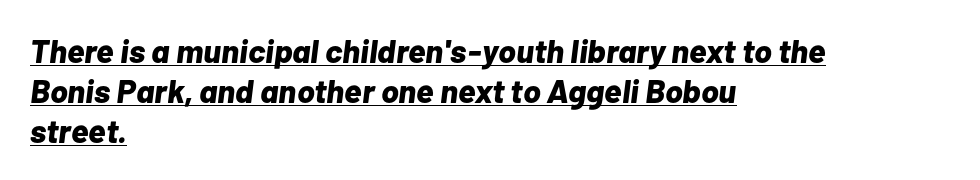
Q: Is the text bold? A: Yes.
Q: Is the text italic (slanted)? A: Yes, it leans right by about 7 degrees.
Q: Is the text underlined? A: Yes.
Q: How is the paragraph aligned? A: Left-aligned.
Q: Is the spacing between letters normal or unusually wide? A: Normal.
Q: Width (condensed, normal, or wide)? A: Normal.
Q: Stroke contrast? A: Low.
Q: x-height? A: Medium.
Q: Monospaced? A: No.
